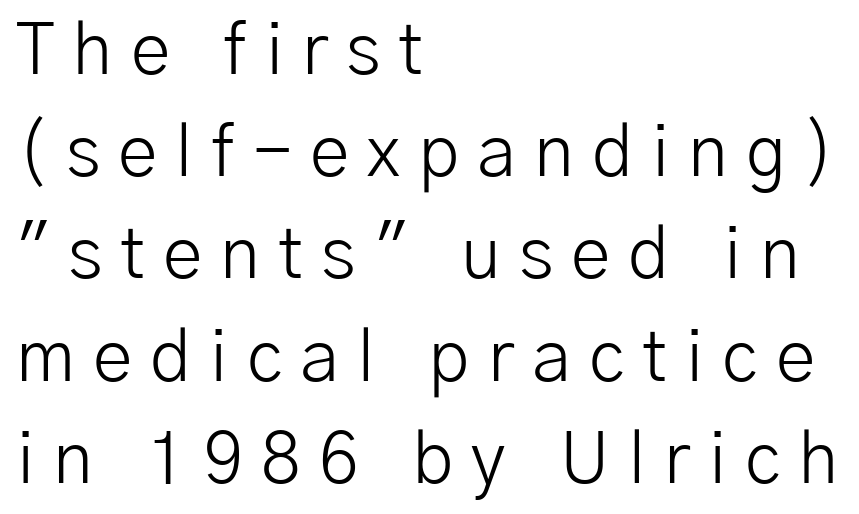
Do the characters align in a grid? No, the font is proportional. You can tell from the bare stems that sans-serif type was used. Which margin do the lines hug? The left one — the right edge is uneven. Honestly, there is no underline to notice here at all.
